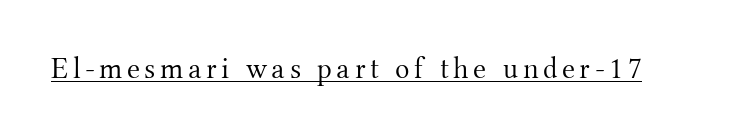
Q: Is the text bold? A: No.
Q: Is the text italic (slanted)? A: No, it is upright.
Q: Is the typeface a serif or a sans-serif typeface? A: Serif.
Q: Is the text underlined? A: Yes.
Q: Width (condensed, normal, or wide)? A: Normal.
Q: Stroke contrast? A: Medium.
Q: x-height? A: Small.
Q: Monospaced? A: No.
